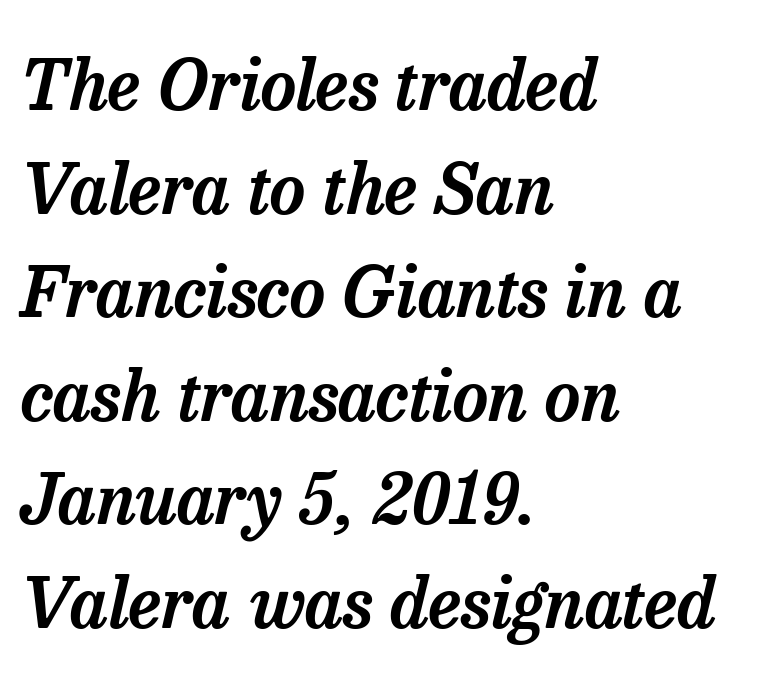
The image shows 70 px serif type, italic (leaning right); set left-aligned, normal line spacing (1.48x), normal letter spacing, not underlined; low stroke contrast and a medium x-height.
